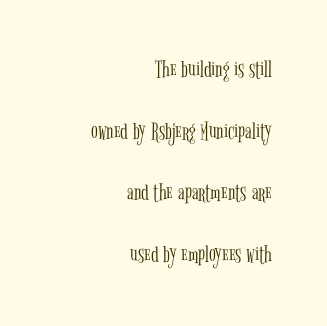
Glyph-to-glyph distance matches everyday printed text. How would I describe the line gaps? Wide and relaxed. The typeface has the unassuming heft of standard copy or less. Posture: straight, roman, zero tilt. Check under the words: just untouched page. All the whitespace from short lines collects on the left.
